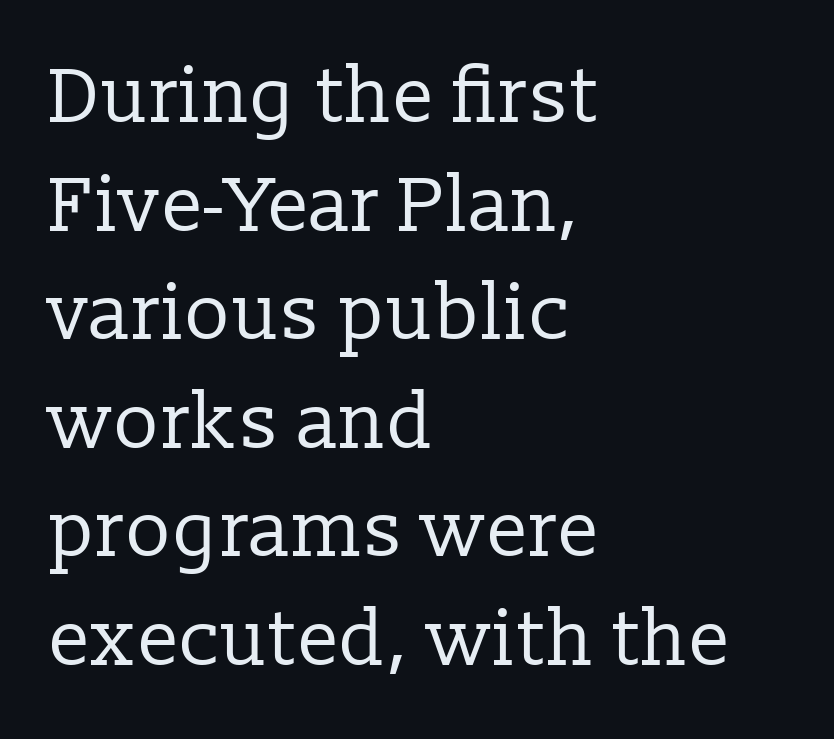
Q: Is the text bold? A: No.
Q: Is the text italic (slanted)? A: No, it is upright.
Q: Is the typeface a serif or a sans-serif typeface? A: Serif.
Q: Is the text underlined? A: No.
Q: How is the paragraph aligned? A: Left-aligned.
Q: Is the spacing between letters normal or unusually wide? A: Normal.
Q: Is the spacing between lines tight, normal or loose? A: Normal.
Q: Width (condensed, normal, or wide)? A: Normal.
Q: Stroke contrast? A: Low.
Q: x-height? A: Medium.
Q: Monospaced? A: No.
